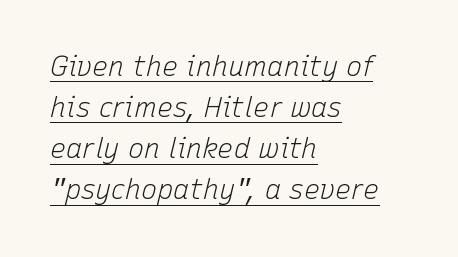
{"italic": "yes", "lean": "right", "slant_degrees": 15, "bold": "no", "underline": "yes", "align": "left", "line_spacing": "normal", "line_spacing_ratio": 1.52, "letter_spacing": "normal", "letter_spacing_em": 0.0, "glyph_px": 27}
